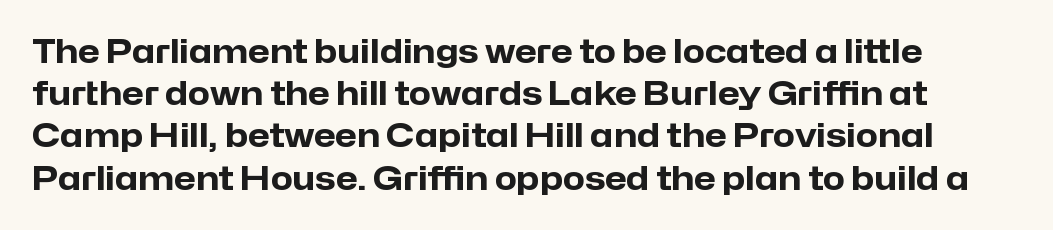
Q: Is the text bold? A: Yes.
Q: Is the text italic (slanted)? A: No, it is upright.
Q: Is the typeface a serif or a sans-serif typeface? A: Sans-serif.
Q: Is the text underlined? A: No.
Q: How is the paragraph aligned? A: Left-aligned.
Q: Is the spacing between letters normal or unusually wide? A: Normal.
Q: Is the spacing between lines tight, normal or loose? A: Normal.
Q: Width (condensed, normal, or wide)? A: Normal.
Q: Stroke contrast? A: Low.
Q: x-height? A: Medium.
Q: Monospaced? A: No.
